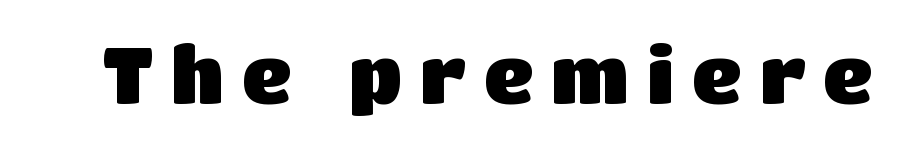
Q: Is the text bold? A: Yes.
Q: Is the text italic (slanted)? A: No, it is upright.
Q: Is the typeface a serif or a sans-serif typeface? A: Sans-serif.
Q: Is the text underlined? A: No.
Q: Is the spacing between letters normal or unusually wide? A: Unusually wide.
Q: Width (condensed, normal, or wide)? A: Normal.
Q: Stroke contrast? A: Low.
Q: x-height? A: Large.
Q: Monospaced? A: No.
